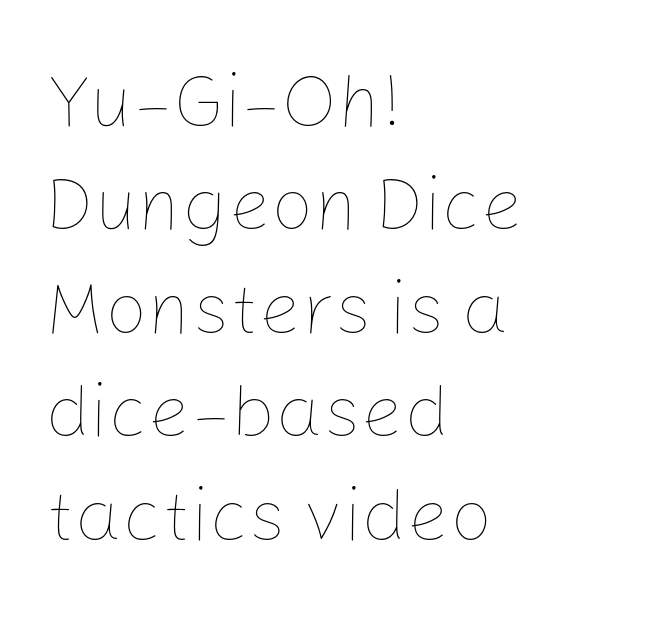
The image shows 75 px thin type, upright; set left-aligned, normal line spacing (1.38x), normal letter spacing, not underlined; low stroke contrast and a medium x-height.
